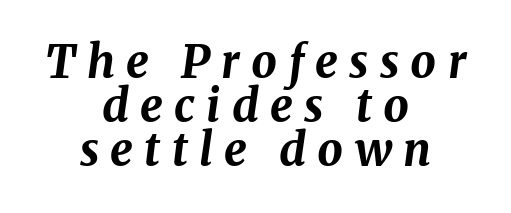
The line-height multiplier appears low, near solid setting. Character widths vary here, with narrow letters taking less room than wide ones. Tracking value appears strongly positive — letters spread wide. This rendering uses center alignment, leaving both contours irregular but symmetric.
